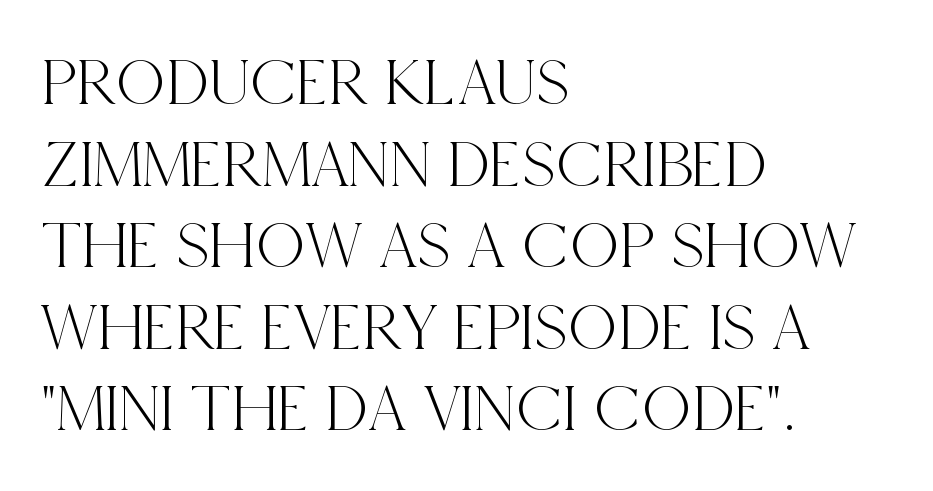
Every stem runs plumb, perpendicular to the baseline. Each word holds together tightly as a unit, with standard inter-letter gaps. The letters advance in unequal steps, a hallmark of proportional type. Only glyphs here, with clear space below each row. Visually the block forms a straight wall on the left and a jagged coastline on the right. To sum up the face: it has serifs.
